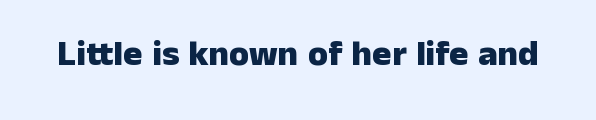
{"serif": "no", "italic": "no", "bold": "yes", "weight": "heavy", "width": "normal", "stroke_contrast": "low", "x_height": "medium", "monospaced": "no", "underline": "no", "letter_spacing": "normal", "letter_spacing_em": 0.0, "glyph_px": 36}
